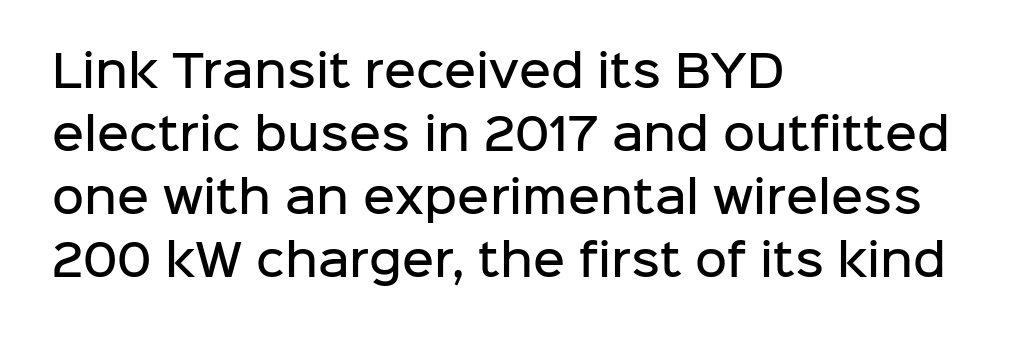
{"serif": "no", "italic": "no", "bold": "semi", "weight": "semibold", "width": "normal", "stroke_contrast": "low", "x_height": "medium", "monospaced": "no", "underline": "no", "align": "left", "line_spacing": "normal", "line_spacing_ratio": 1.43, "letter_spacing": "normal", "letter_spacing_em": 0.0, "glyph_px": 44}
